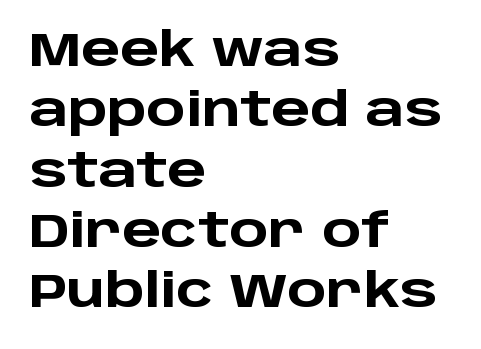
Q: Is the text bold? A: Yes.
Q: Is the text italic (slanted)? A: No, it is upright.
Q: Is the typeface a serif or a sans-serif typeface? A: Sans-serif.
Q: Is the text underlined? A: No.
Q: How is the paragraph aligned? A: Left-aligned.
Q: Is the spacing between letters normal or unusually wide? A: Normal.
Q: Is the spacing between lines tight, normal or loose? A: Normal.
Q: Width (condensed, normal, or wide)? A: Wide.
Q: Stroke contrast? A: Low.
Q: x-height? A: Large.
Q: Monospaced? A: No.
